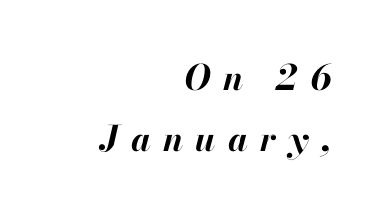
Q: Is the text bold? A: Yes.
Q: Is the text italic (slanted)? A: Yes, it leans right by about 13 degrees.
Q: Is the text underlined? A: No.
Q: How is the paragraph aligned? A: Right-aligned.
Q: Is the spacing between letters normal or unusually wide? A: Unusually wide.
Q: Width (condensed, normal, or wide)? A: Normal.
Q: Stroke contrast? A: High.
Q: x-height? A: Small.
Q: Monospaced? A: No.
